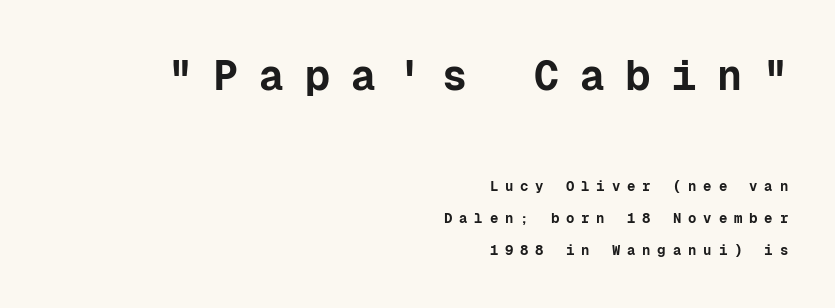
{"serif": "no", "italic": "no", "bold": "yes", "weight": "bold", "width": "normal", "stroke_contrast": "low", "x_height": "medium", "monospaced": "yes", "underline": "no", "align": "right", "line_spacing": "loose", "line_spacing_ratio": 2.28, "letter_spacing": "wide", "letter_spacing_em": 0.49, "larger_block": "first", "size_ratio": 3.0, "glyph_px": 42}
